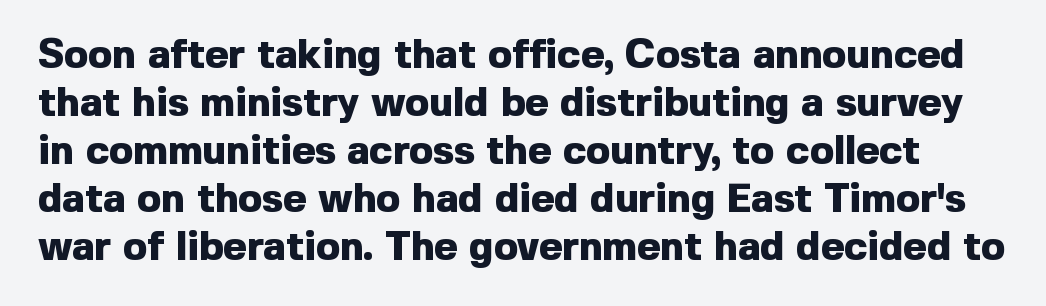
Q: Is the text bold? A: Yes.
Q: Is the text italic (slanted)? A: No, it is upright.
Q: Is the typeface a serif or a sans-serif typeface? A: Sans-serif.
Q: Is the text underlined? A: No.
Q: Is the spacing between letters normal or unusually wide? A: Normal.
Q: Width (condensed, normal, or wide)? A: Normal.
Q: x-height? A: Medium.
Q: Monospaced? A: No.
